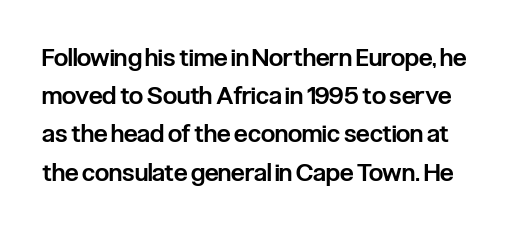
Rule under the text: the space is simply empty. Evenly set lines give the paragraph a standard silhouette. Characters follow at the spacing the type designer built in. Typesetter's note: demi weight, one step under bold.
